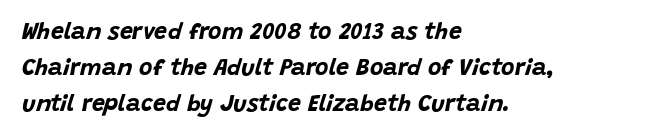
Q: Is the text bold? A: Yes.
Q: Is the text italic (slanted)? A: Yes, it leans right by about 15 degrees.
Q: Is the text underlined? A: No.
Q: How is the paragraph aligned? A: Left-aligned.
Q: Is the spacing between letters normal or unusually wide? A: Normal.
Q: Is the spacing between lines tight, normal or loose? A: Normal.
